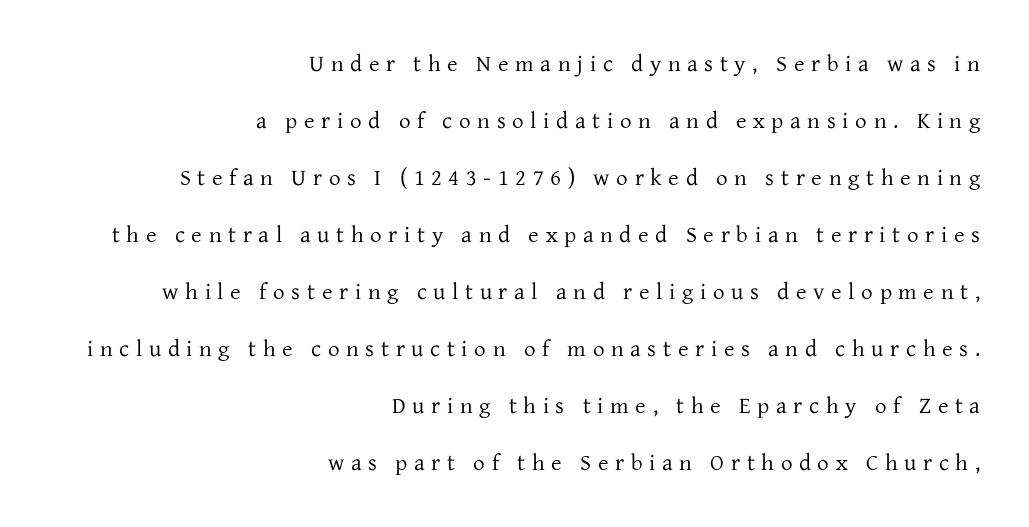
The image shows 23 px text type, upright; set right-aligned, loose line spacing (2.48x), unusually wide letter spacing (+0.29 em), not underlined.
